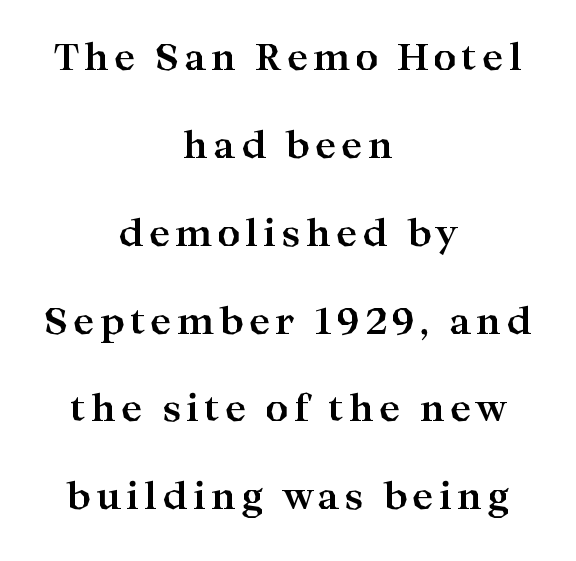
The block of text is sparse from top to bottom, with ample space between rows. The font family rendered here belongs to the serif group. Vertical strokes here are truly vertical. Type without underlining.
